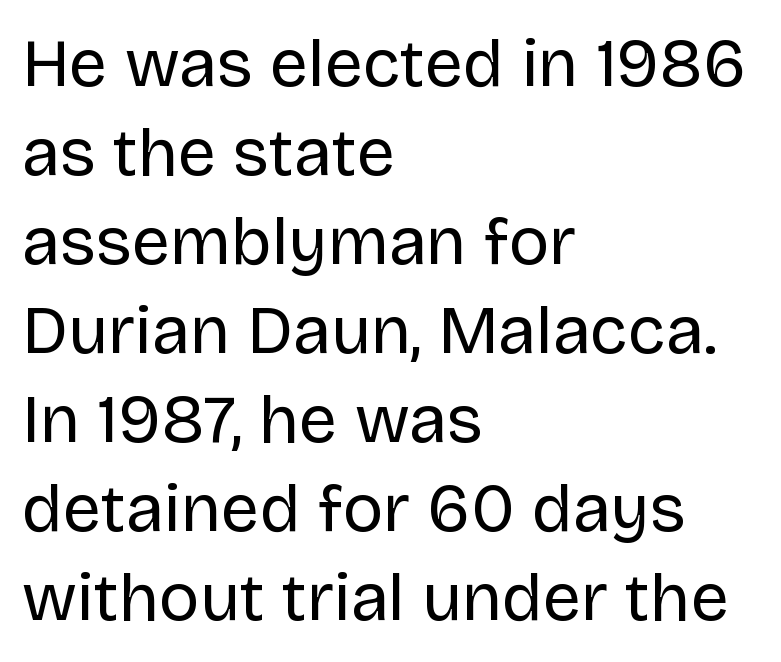
{"serif": "no", "italic": "no", "bold": "no", "weight": "regular", "width": "normal", "stroke_contrast": "low", "x_height": "large", "monospaced": "no", "underline": "no", "align": "left", "line_spacing": "normal", "line_spacing_ratio": 1.31, "letter_spacing": "normal", "letter_spacing_em": 0.0, "glyph_px": 68}
